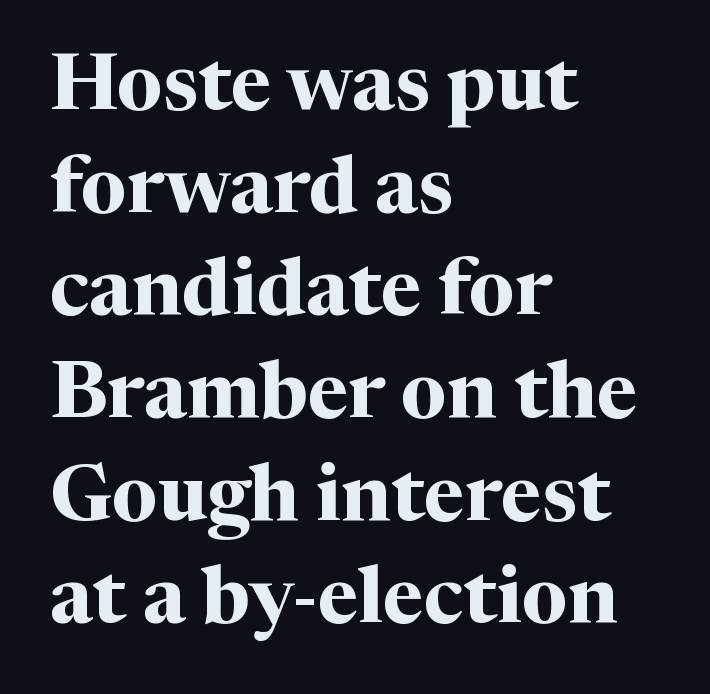
{"serif": "yes", "italic": "no", "bold": "yes", "weight": "bold", "width": "normal", "stroke_contrast": "medium", "x_height": "medium", "monospaced": "no", "underline": "no", "align": "left", "line_spacing": "normal", "line_spacing_ratio": 1.3, "letter_spacing": "normal", "letter_spacing_em": 0.0, "glyph_px": 79}
